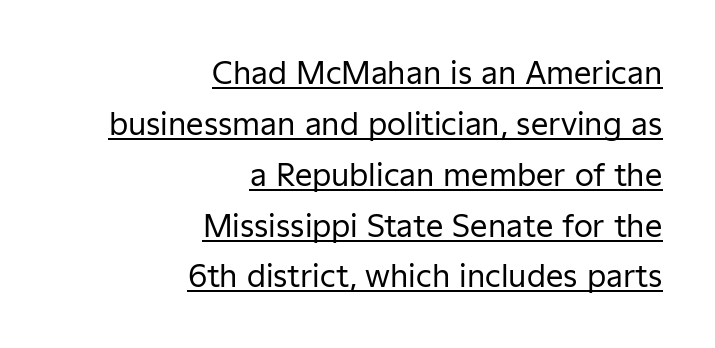
Underlining? Definitely there. The letters carry no serifs — their stems end cleanly without finishing strokes. Posture: vertical. This block has exactly the height ordinary leading produces. These lines are rendered in a variable-pitch font. Line ends are locked; line starts wander.
